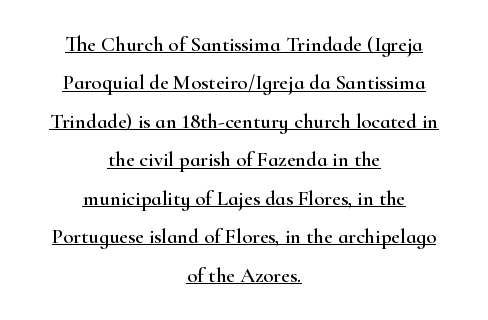
{"italic": "no", "underline": "yes", "align": "center", "line_spacing_ratio": 1.83, "letter_spacing": "normal", "letter_spacing_em": 0.0, "glyph_px": 21}
